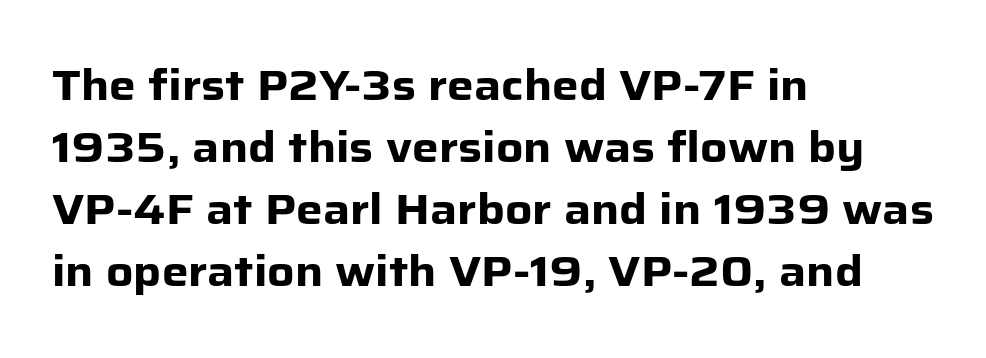
{"serif": "no", "italic": "no", "bold": "yes", "weight": "heavy", "width": "normal", "stroke_contrast": "low", "x_height": "medium", "monospaced": "no", "underline": "no", "align": "left", "line_spacing": "normal", "line_spacing_ratio": 1.48, "letter_spacing": "normal", "letter_spacing_em": 0.0, "glyph_px": 42}
